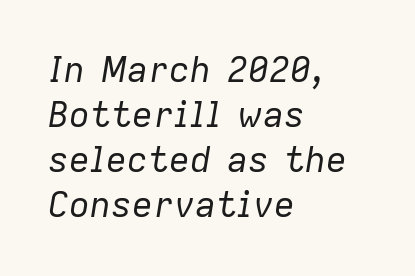
The rendering anchors every line to the left-hand side. The face used here is proportionally spaced, like ordinary book or web type. Glyph-to-glyph distance matches everyday printed text. A bare baseline throughout the passage.
